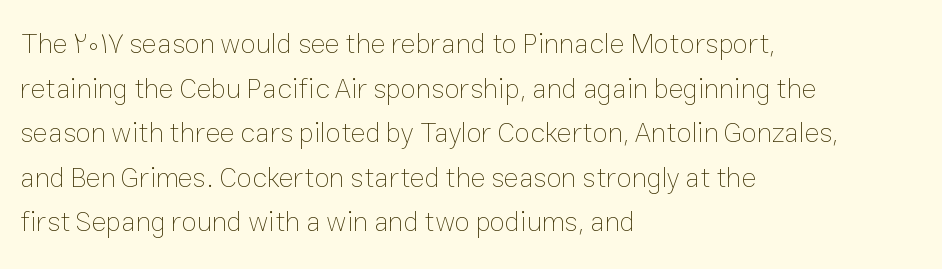
The image shows 28 px thin type, upright; set left-aligned, normal line spacing (1.59x), normal letter spacing, not underlined; low stroke contrast and a medium x-height.
